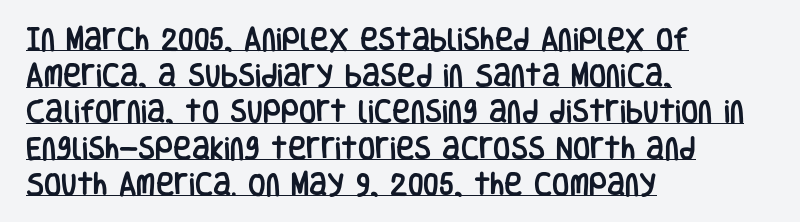
{"italic": "no", "underline": "yes", "align": "left", "line_spacing": "normal", "line_spacing_ratio": 1.45, "letter_spacing": "normal", "letter_spacing_em": 0.0, "glyph_px": 25}
